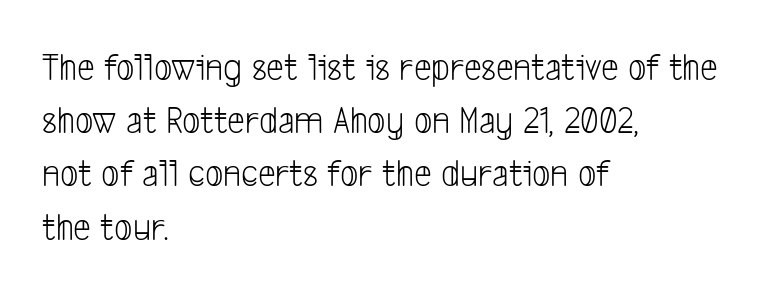
The image shows 40 px light, condensed sans-serif type; set left-aligned, normal line spacing (1.33x), normal letter spacing, not underlined; low stroke contrast and a medium x-height.
